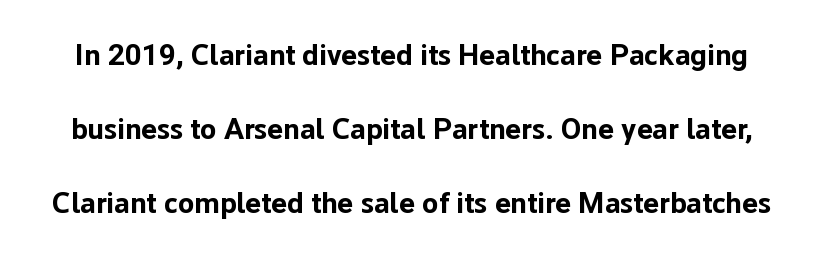
Strong, thick strokes mark this as bold type. The area under the type is left untouched. The passage shown has conventional tracking throughout. Spacing verdict: proportional, widths tailored to each character. The type family on display is of the sans-serif kind.
